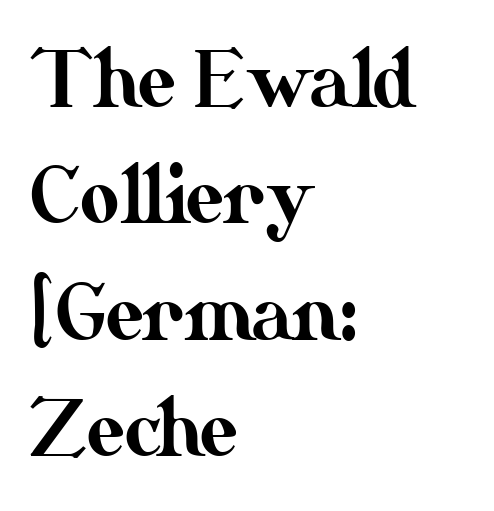
Q: Is the text italic (slanted)? A: No, it is upright.
Q: Is the text underlined? A: No.
Q: How is the paragraph aligned? A: Left-aligned.
Q: Is the spacing between letters normal or unusually wide? A: Normal.
Q: Is the spacing between lines tight, normal or loose? A: Normal.
Q: Width (condensed, normal, or wide)? A: Normal.
Q: Stroke contrast? A: Medium.
Q: x-height? A: Small.
Q: Monospaced? A: No.
